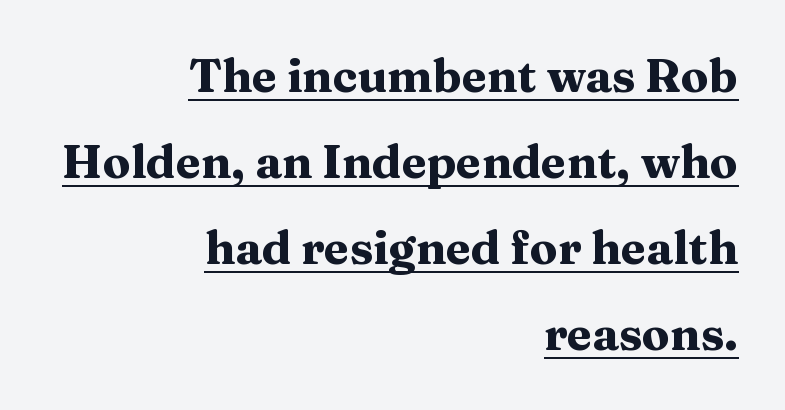
The image shows 46 px heavy, wide serif type, upright; set right-aligned, line spacing 1.87x, normal letter spacing, underlined; medium stroke contrast and a medium x-height.
